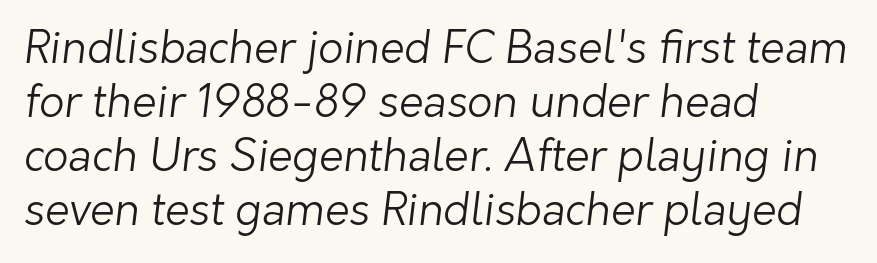
A clean baseline with only descenders dipping below it. Heaviness? Minimal to ordinary, like unemphasized prose. A typesetter would call this zero additional tracking. The letters advance in unequal steps, a hallmark of proportional type. The designer went with a sans here, leaving each stem footless.
